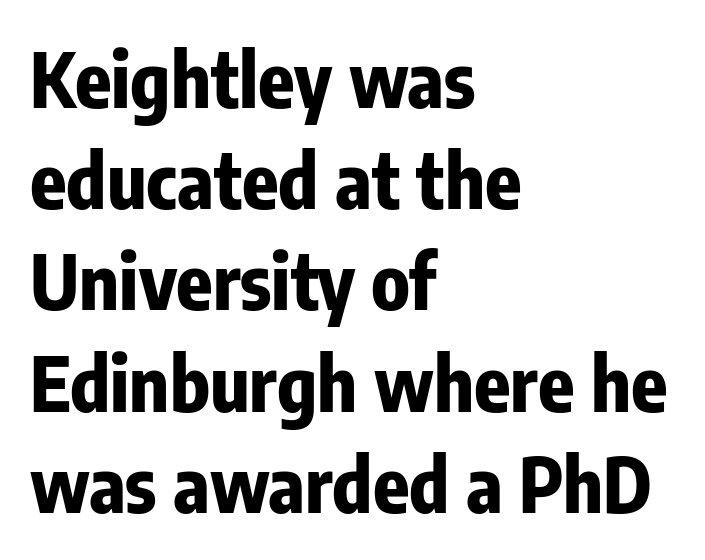
This block has exactly the height ordinary leading produces. Ascenders rise straight up at ninety degrees. The rendering uses natural spacing where letterforms have individual widths. Beneath every word, the page is bare.
